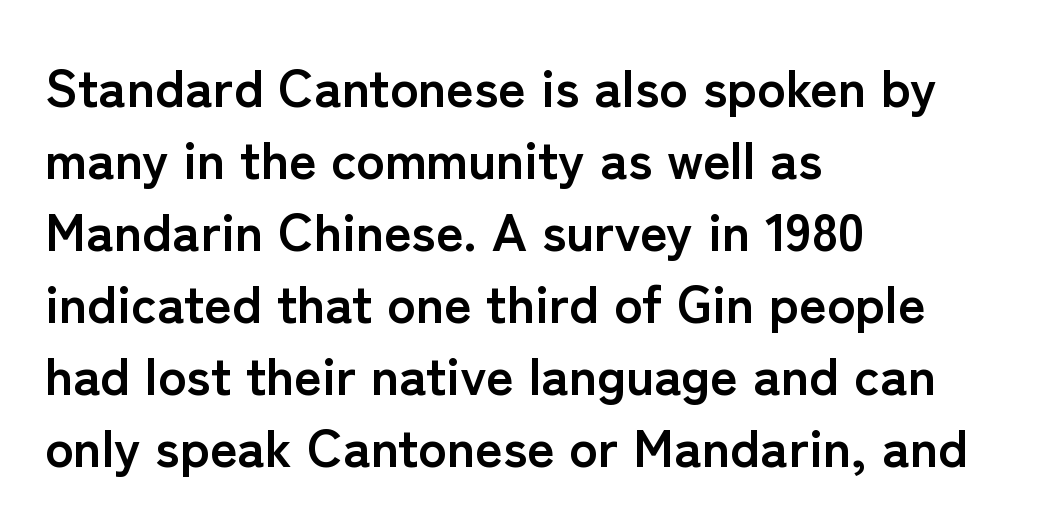
The image shows 53 px semibold sans-serif type, upright; set left-aligned, normal line spacing (1.36x), normal letter spacing, not underlined; low stroke contrast and a medium x-height.
